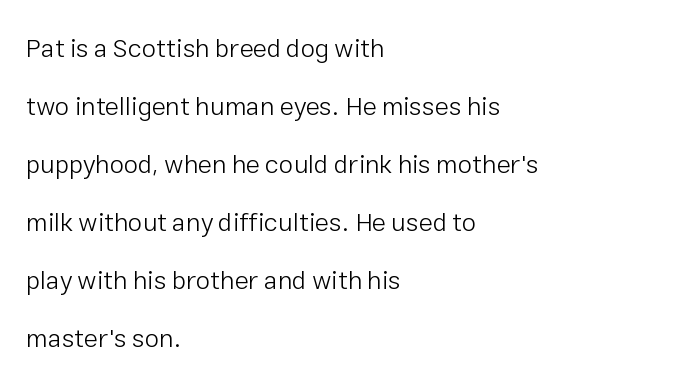
The image shows 26 px text type, upright; set left-aligned, loose line spacing (2.23x), normal letter spacing, not underlined.
